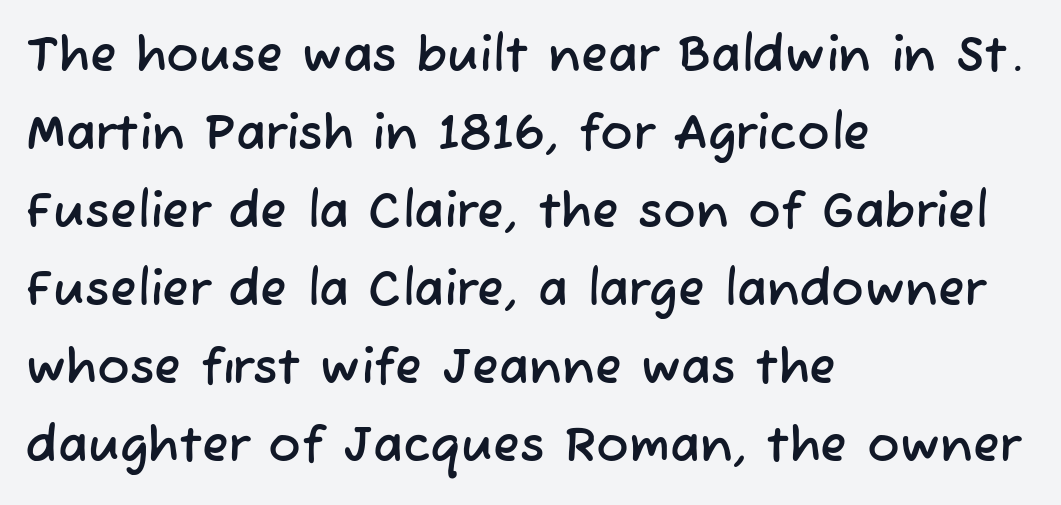
The image shows 49 px sans-serif type; set left-aligned, normal line spacing (1.59x), normal letter spacing, not underlined; low stroke contrast and a medium x-height.
